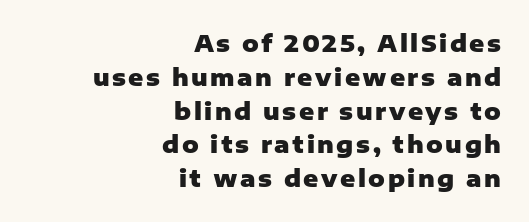
Q: Is the text bold? A: Yes.
Q: Is the text italic (slanted)? A: No, it is upright.
Q: Is the text underlined? A: No.
Q: How is the paragraph aligned? A: Right-aligned.
Q: Is the spacing between lines tight, normal or loose? A: Normal.
